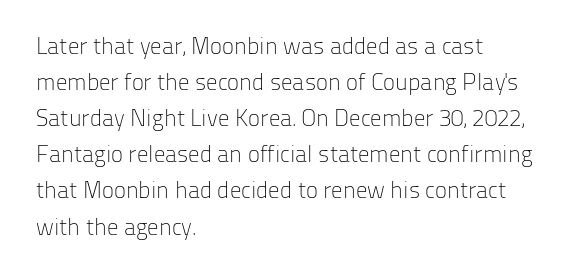
{"italic": "no", "bold": "no", "underline": "no", "align": "left", "line_spacing": "normal", "line_spacing_ratio": 1.57, "letter_spacing": "normal", "letter_spacing_em": 0.0, "glyph_px": 23}
